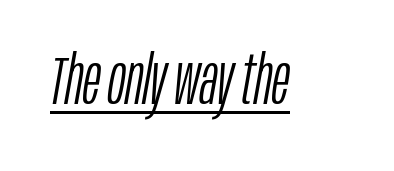
Compared with ordinary roman type, these characters are visibly tilted. The line texture is even and compact thanks to regular tracking. Weight: regular or lighter. Underlined type. Each letter keeps its own natural width here, so spacing adapts to shape.
